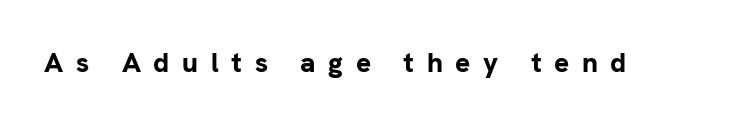
The specimen omits any rule beneath the text block's lines. The letters advance in unequal steps, a hallmark of proportional type. Strokes here are thick enough to call this a true bold. The letters stand straight up with perfectly vertical stems.
